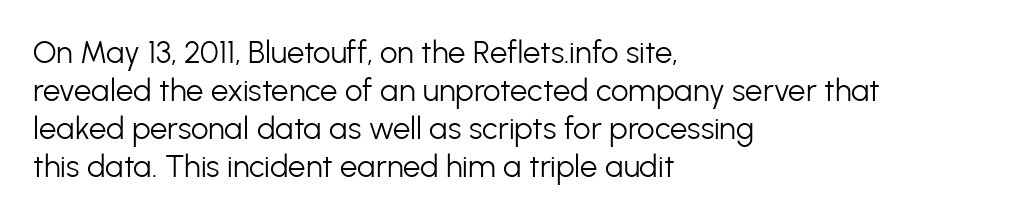
Q: Is the text bold? A: No.
Q: Is the text italic (slanted)? A: No, it is upright.
Q: Is the typeface a serif or a sans-serif typeface? A: Sans-serif.
Q: Is the text underlined? A: No.
Q: How is the paragraph aligned? A: Left-aligned.
Q: Is the spacing between letters normal or unusually wide? A: Normal.
Q: Width (condensed, normal, or wide)? A: Normal.
Q: Stroke contrast? A: Low.
Q: x-height? A: Medium.
Q: Monospaced? A: No.
